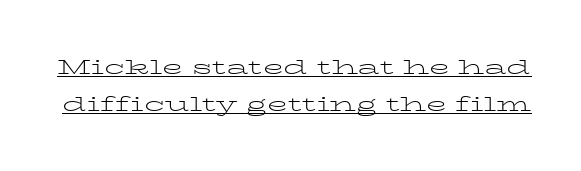
Ink coverage per letter is moderate at most. The specimen reads as upright at a glance. Does a line run under the words? Yes, clearly. Each word holds together tightly as a unit, with standard inter-letter gaps.
